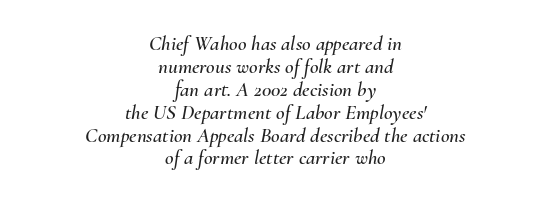
The image shows 21 px text type, italic (leaning right); set centered, tight line spacing (1.09x), normal letter spacing, not underlined.
